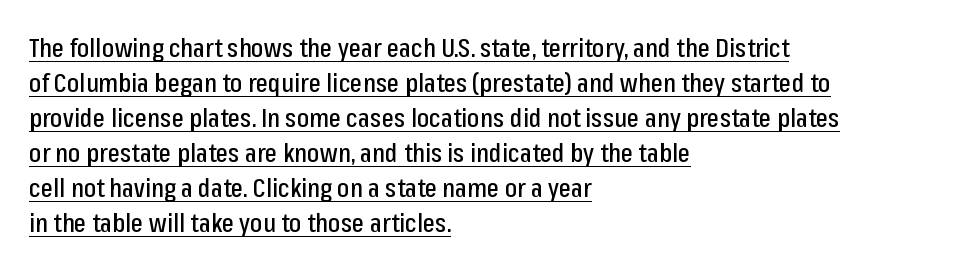
The image shows 26 px text type, upright; set left-aligned, normal line spacing (1.35x), normal letter spacing, underlined.
